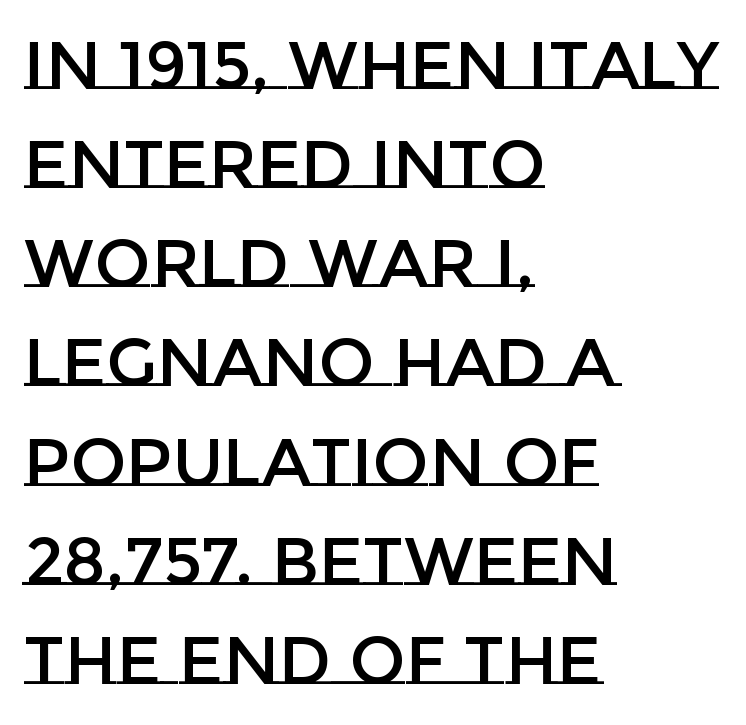
{"italic": "no", "width": "normal", "stroke_contrast": "low", "x_height": "large", "monospaced": "no", "underline": "no", "align": "left", "line_spacing": "normal", "line_spacing_ratio": 1.48, "letter_spacing": "normal", "letter_spacing_em": 0.0, "glyph_px": 67}
